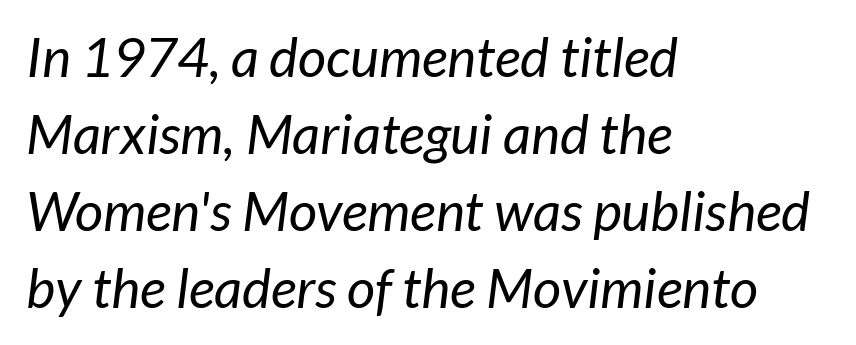
Quick note: interline space is typical. Clear beneath every line of the passage. Note: no serifs on the glyphs. Caption: multi-line text, flush left, ragged right. The face looks like a standard text weight, possibly lighter.
